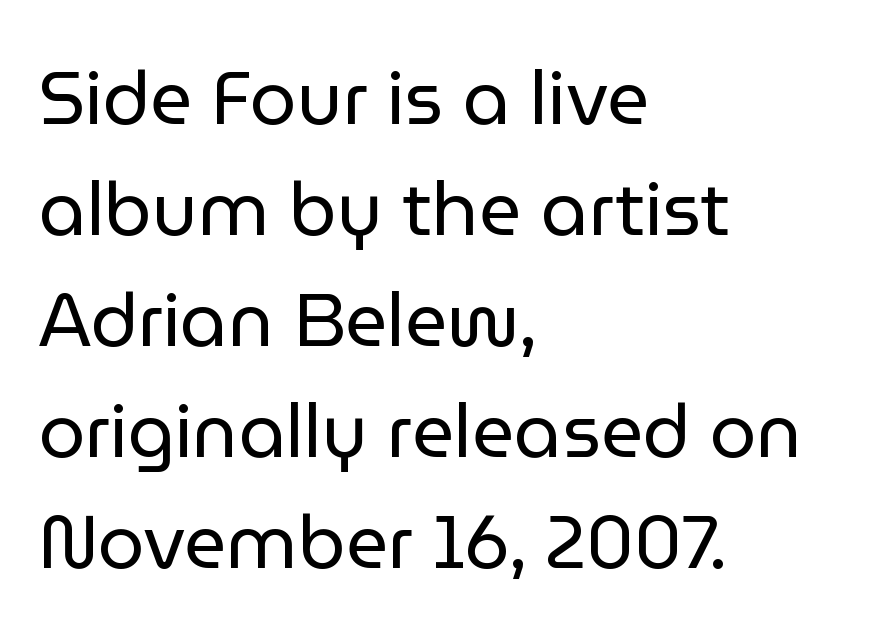
You could not count columns in this text — the font is proportionally spaced. Rows of type keep a routine distance in the vertical direction. No feet cap the strokes, marking this as sans-serif type. No letter is thick-stroked: the sample isn't bold.
